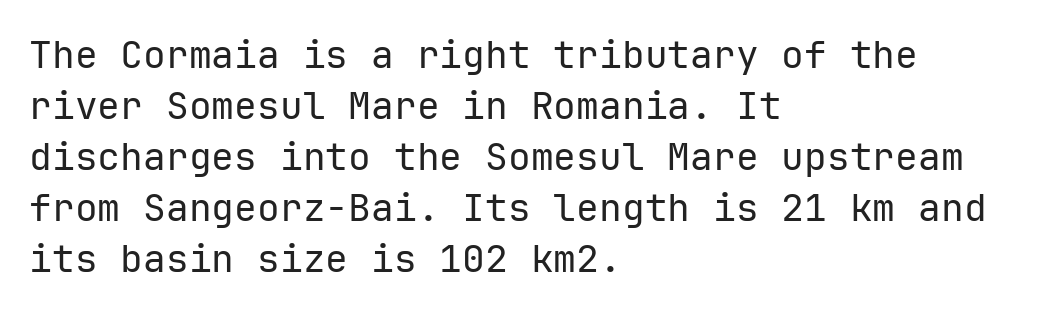
The line texture is even and compact thanks to regular tracking. Stem width sits at or under what a default text font uses. Casual observation: everything's shoved over to the left. This is sans-serif lettering, the kind often seen on screens and signage. Each new line begins a customary step beneath the previous one.
